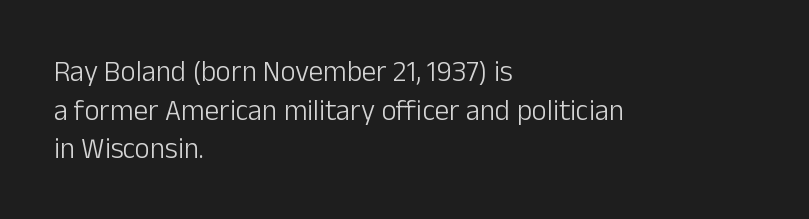
{"serif": "no", "italic": "no", "bold": "no", "weight": "light", "width": "normal", "stroke_contrast": "low", "x_height": "medium", "monospaced": "no", "underline": "no", "align": "left", "line_spacing": "normal", "line_spacing_ratio": 1.33, "letter_spacing": "normal", "letter_spacing_em": 0.0, "glyph_px": 29}
